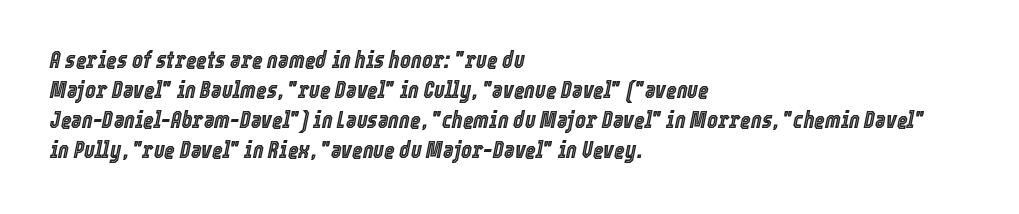
The image shows 23 px text type, italic (leaning right); set left-aligned, normal line spacing (1.31x), normal letter spacing, not underlined.
